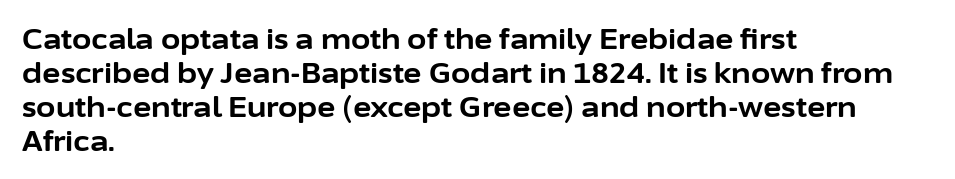
{"serif": "no", "italic": "no", "bold": "yes", "weight": "bold", "width": "normal", "stroke_contrast": "low", "x_height": "medium", "monospaced": "no", "underline": "no", "align": "left", "line_spacing_ratio": 1.21, "letter_spacing": "normal", "letter_spacing_em": 0.0, "glyph_px": 28}
